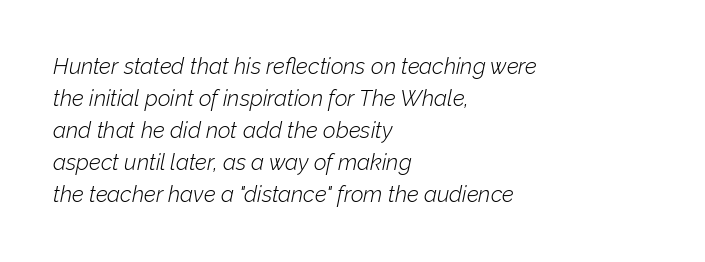
What stands out about the letter spacing? Nothing — it is the standard amount. The font's italic variant was chosen for this text. Each stroke keeps to a modest, everyday thickness or less. The rows are spaced the way most documents space them.
